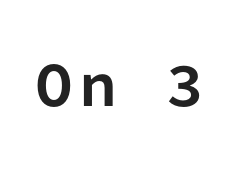
In terms of letterform style, serifs are entirely absent. Anything drawn beneath the words? Only blank space. The specimen reads as upright at a glance. Fixed-width glyphs throughout — classic coding-font behaviour. How heavy is the stroke? Heavy — this is a bold.
